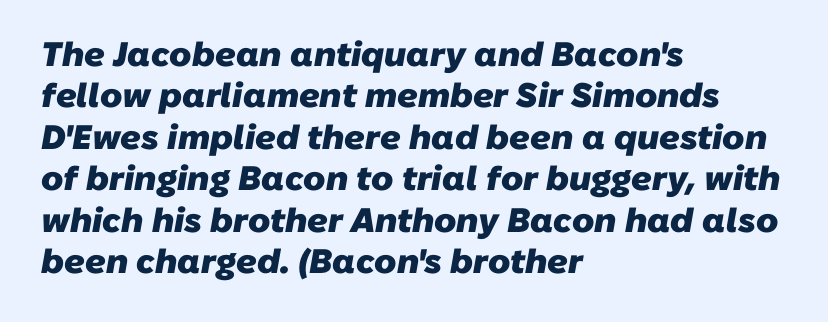
{"serif": "no", "bold": "yes", "weight": "heavy", "width": "normal", "stroke_contrast": "low", "x_height": "medium", "monospaced": "no", "underline": "no", "align": "left", "line_spacing_ratio": 1.22, "letter_spacing": "normal", "letter_spacing_em": 0.0, "glyph_px": 34}
